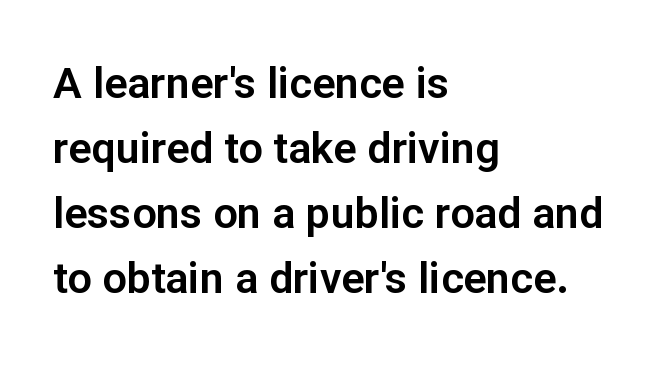
The image shows 43 px sans-serif type, upright; set left-aligned, normal line spacing (1.51x), normal letter spacing, not underlined; low stroke contrast and a medium x-height.
